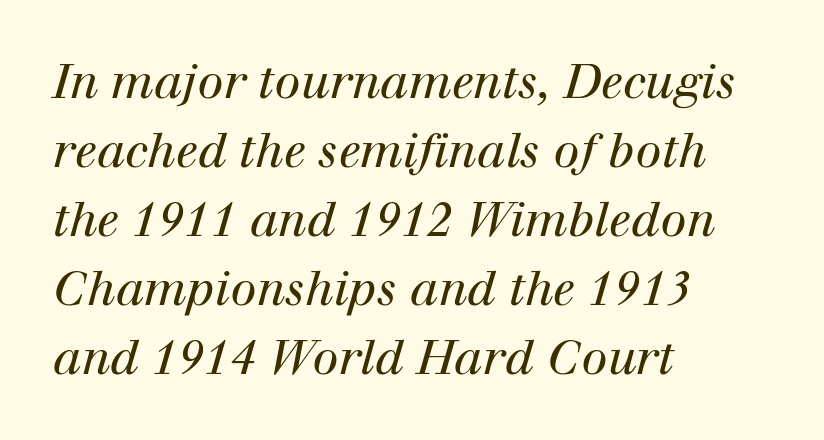
A classic flush-left, rag-right setting is used for this passage. The zone under the glyphs is completely vacant. The passage shown is typed in a proportional face where columns would drift. Stems and bowls with no extra thickness — not bold. Looking at the ascenders, they clearly lean. Regarding serifs, this sample has them.
